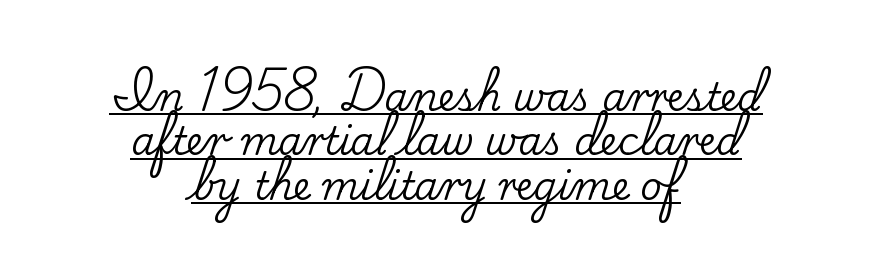
{"serif": "yes", "width": "normal", "stroke_contrast": "low", "x_height": "small", "monospaced": "no", "underline": "yes", "align": "center", "line_spacing_ratio": 1.17, "letter_spacing": "normal", "letter_spacing_em": 0.0, "glyph_px": 38}
